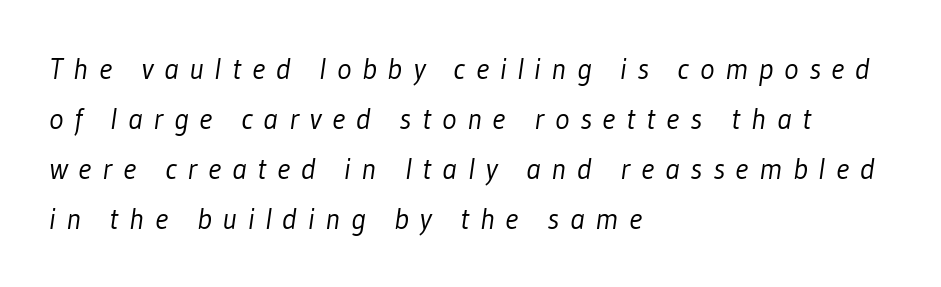
The image shows 30 px light, condensed sans-serif type; set left-aligned, normal line spacing (1.67x), unusually wide letter spacing (+0.36 em), not underlined; low stroke contrast and a medium x-height.
